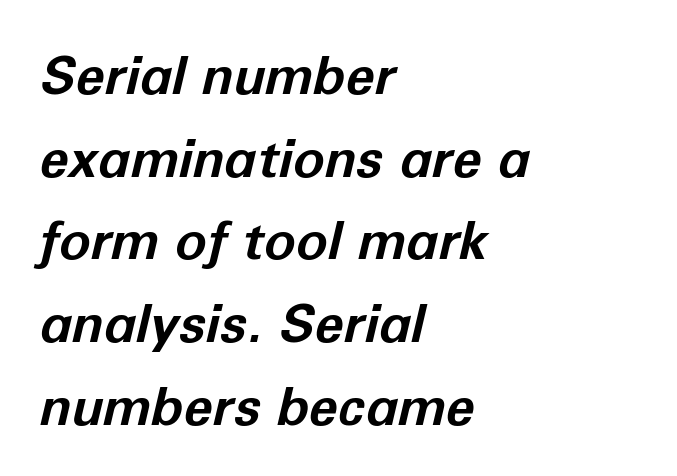
Q: Is the text bold? A: Yes.
Q: Is the text italic (slanted)? A: Yes, it leans right by about 12 degrees.
Q: Is the text underlined? A: No.
Q: How is the paragraph aligned? A: Left-aligned.
Q: Is the spacing between letters normal or unusually wide? A: Normal.
Q: Is the spacing between lines tight, normal or loose? A: Normal.
Q: Width (condensed, normal, or wide)? A: Normal.
Q: Stroke contrast? A: Low.
Q: x-height? A: Medium.
Q: Monospaced? A: No.
